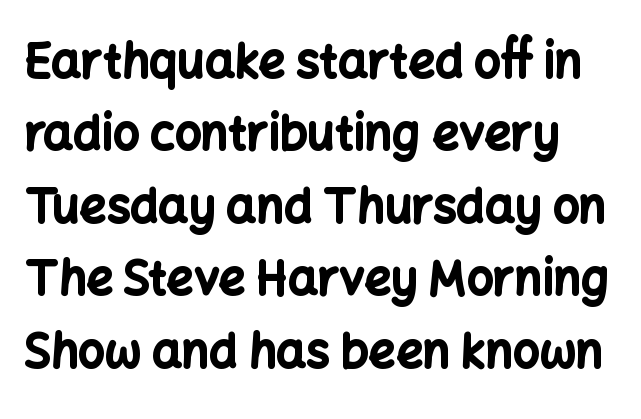
{"serif": "no", "italic": "no", "bold": "yes", "weight": "bold", "width": "normal", "stroke_contrast": "low", "x_height": "medium", "monospaced": "no", "underline": "no", "line_spacing": "normal", "line_spacing_ratio": 1.54, "letter_spacing": "normal", "letter_spacing_em": 0.0, "glyph_px": 47}
